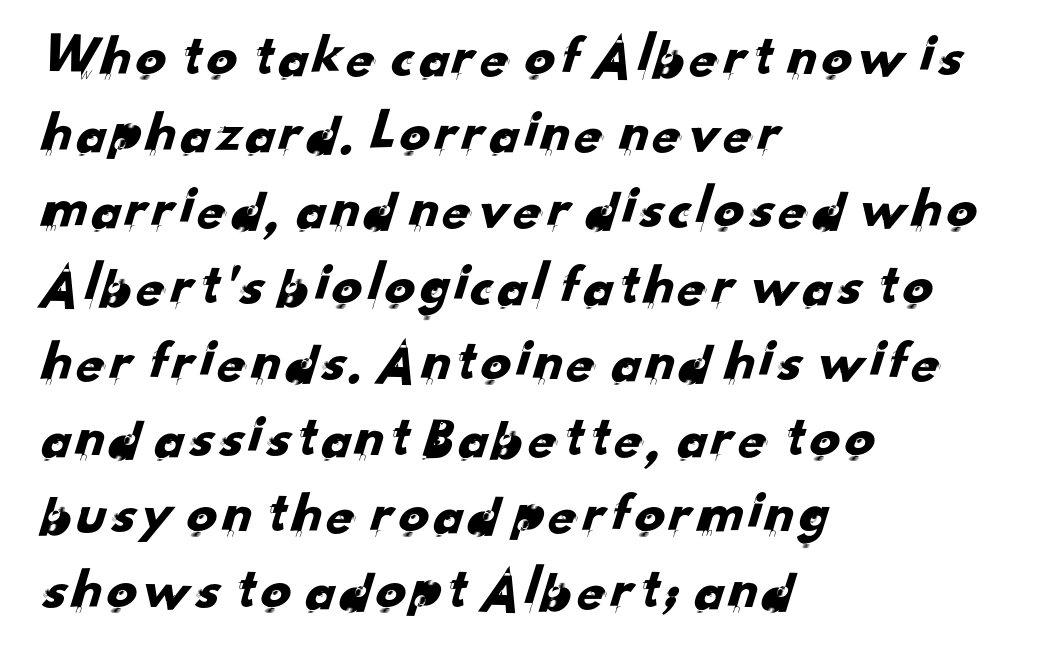
{"serif": "no", "width": "normal", "stroke_contrast": "low", "x_height": "small", "monospaced": "no", "underline": "no", "align": "left", "line_spacing": "normal", "line_spacing_ratio": 1.27, "letter_spacing": "normal", "letter_spacing_em": 0.0, "glyph_px": 60}
